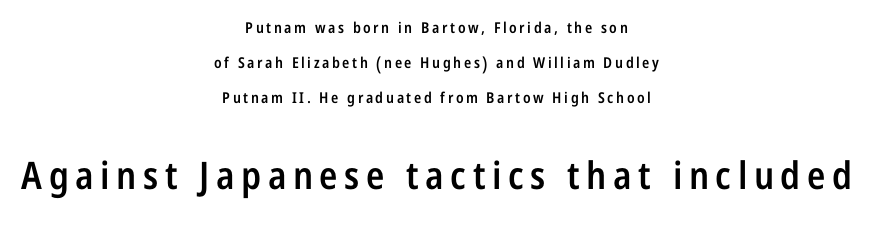
Q: Is the text bold? A: Semi-bold.
Q: Is the text italic (slanted)? A: No, it is upright.
Q: Is the typeface a serif or a sans-serif typeface? A: Sans-serif.
Q: Is the text underlined? A: No.
Q: How is the paragraph aligned? A: Centered.
Q: Is the spacing between lines tight, normal or loose? A: Loose.
Q: Which block of text is set in a larger size, the first (top) or the second (bottom)? A: The second (bottom) one.
Q: Width (condensed, normal, or wide)? A: Condensed.
Q: Stroke contrast? A: Low.
Q: x-height? A: Medium.
Q: Monospaced? A: No.
